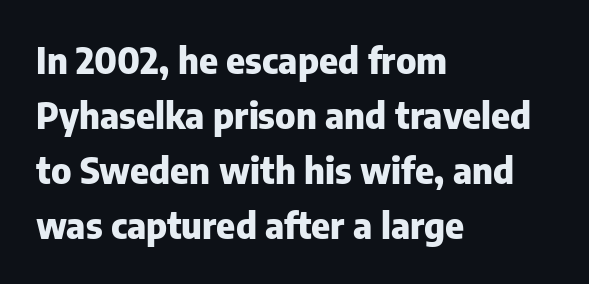
Q: Is the text bold? A: Yes.
Q: Is the text italic (slanted)? A: No, it is upright.
Q: Is the typeface a serif or a sans-serif typeface? A: Sans-serif.
Q: Is the text underlined? A: No.
Q: How is the paragraph aligned? A: Left-aligned.
Q: Is the spacing between letters normal or unusually wide? A: Normal.
Q: Is the spacing between lines tight, normal or loose? A: Normal.
Q: Width (condensed, normal, or wide)? A: Normal.
Q: Stroke contrast? A: Low.
Q: x-height? A: Medium.
Q: Monospaced? A: No.
